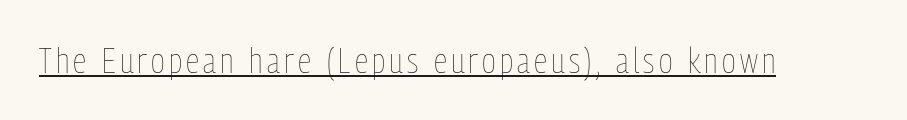
The image shows 35 px thin, condensed type, upright; set underlined; low stroke contrast and a medium x-height.
